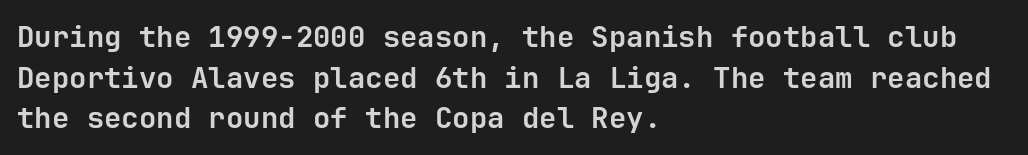
{"serif": "no", "italic": "no", "bold": "yes", "weight": "bold", "width": "normal", "stroke_contrast": "low", "x_height": "medium", "monospaced": "yes", "underline": "no", "align": "left", "line_spacing": "normal", "line_spacing_ratio": 1.4, "letter_spacing": "normal", "letter_spacing_em": 0.0, "glyph_px": 29}
